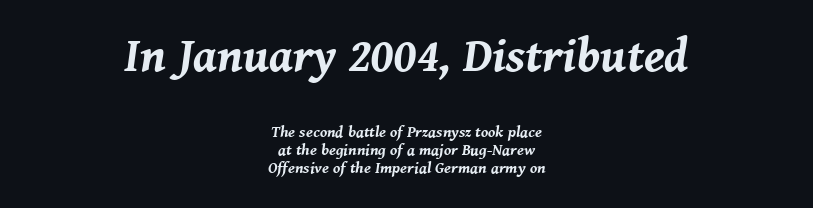
Q: Is the text bold? A: Yes.
Q: Is the text italic (slanted)? A: Yes, it leans right by about 8 degrees.
Q: Is the text underlined? A: No.
Q: How is the paragraph aligned? A: Centered.
Q: Is the spacing between letters normal or unusually wide? A: Normal.
Q: Is the spacing between lines tight, normal or loose? A: Tight.
Q: Which block of text is set in a larger size, the first (top) or the second (bottom)? A: The first (top) one.
Q: Width (condensed, normal, or wide)? A: Normal.
Q: Stroke contrast? A: Medium.
Q: x-height? A: Medium.
Q: Monospaced? A: No.
